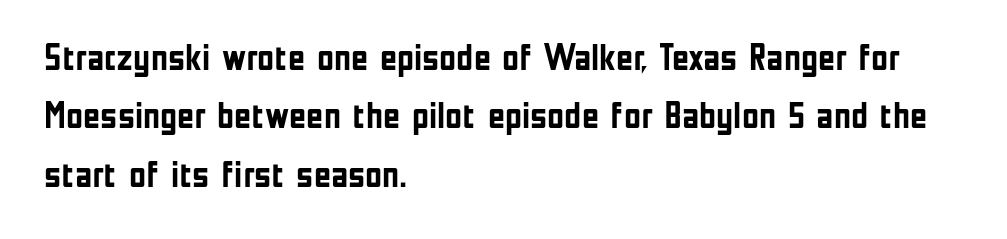
Leading: standard. Short and long lines alike share a common starting point at left. Spacing between characters is what you'd get straight out of the box. What weight is shown? A full bold with thick strokes.
